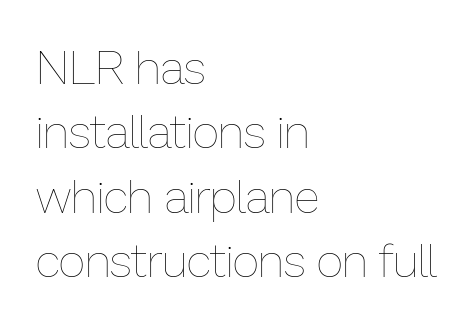
Q: Is the text bold? A: No.
Q: Is the text italic (slanted)? A: No, it is upright.
Q: Is the text underlined? A: No.
Q: How is the paragraph aligned? A: Left-aligned.
Q: Is the spacing between letters normal or unusually wide? A: Normal.
Q: Is the spacing between lines tight, normal or loose? A: Normal.
Q: Width (condensed, normal, or wide)? A: Normal.
Q: Stroke contrast? A: Low.
Q: x-height? A: Medium.
Q: Monospaced? A: No.
